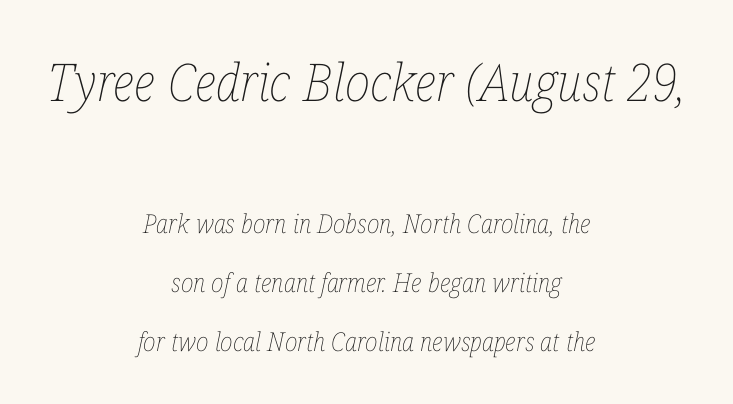
The passage shown begins with its larger block and ends with its smaller one. Posture: slanted. Every row of glyphs is offset so its center matches the block's center. Interline gaps are noticeably wide in this sample.
